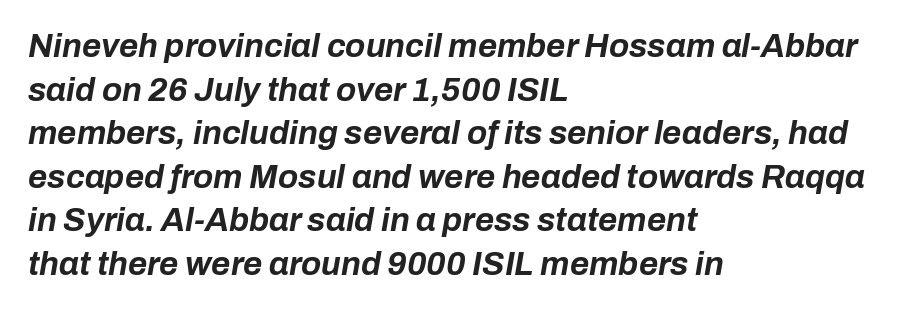
Looks like regular typesetting: each glyph gets only the width it needs. A normal amount of white space separates one row of letters from the next. Here the glyphs are tracked normally, forming tight word shapes. The passage shown leans; its letterforms are oblique. A bare baseline throughout the passage.
